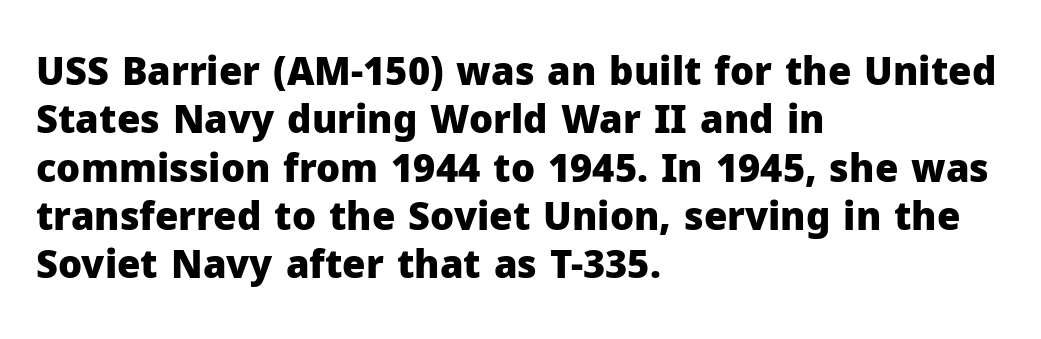
The image shows 38 px heavy sans-serif type, upright; set left-aligned, normal line spacing (1.27x), normal letter spacing, not underlined; low stroke contrast and a medium x-height.
